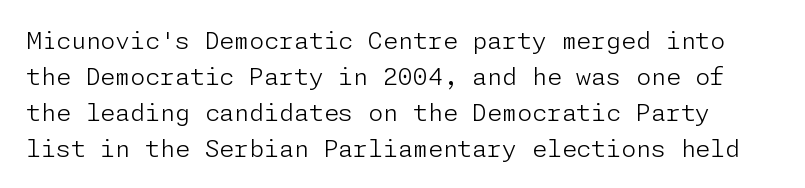
Q: Is the text bold? A: No.
Q: Is the text italic (slanted)? A: No, it is upright.
Q: Is the text underlined? A: No.
Q: Is the spacing between letters normal or unusually wide? A: Normal.
Q: Is the spacing between lines tight, normal or loose? A: Normal.
